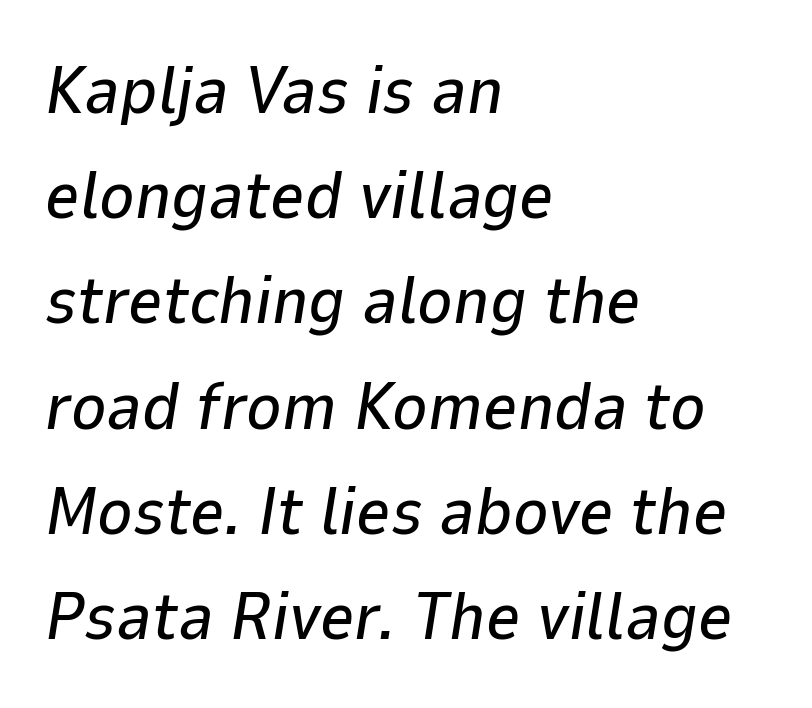
The image shows 67 px text type, italic (leaning right); set left-aligned, normal line spacing (1.57x), normal letter spacing, not underlined; low stroke contrast and a medium x-height.
